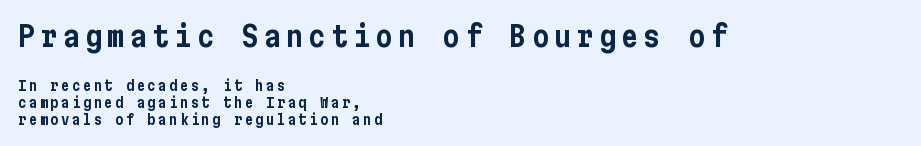
The image shows 29 px condensed sans-serif type, upright; set left-aligned, line spacing 1.22x, not underlined; the first (top) block is 2.07x larger; low stroke contrast and a medium x-height.
